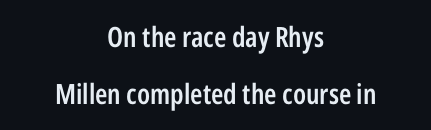
The image shows 28 px semibold, condensed sans-serif type, upright; set centered, loose line spacing (2.02x), normal letter spacing, not underlined; low stroke contrast and a medium x-height.
